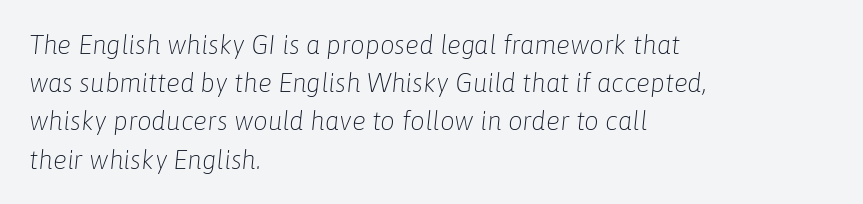
Q: Is the text bold? A: No.
Q: Is the text italic (slanted)? A: Yes, it leans right by about 6 degrees.
Q: Is the text underlined? A: No.
Q: How is the paragraph aligned? A: Left-aligned.
Q: Is the spacing between letters normal or unusually wide? A: Normal.
Q: Is the spacing between lines tight, normal or loose? A: Normal.
